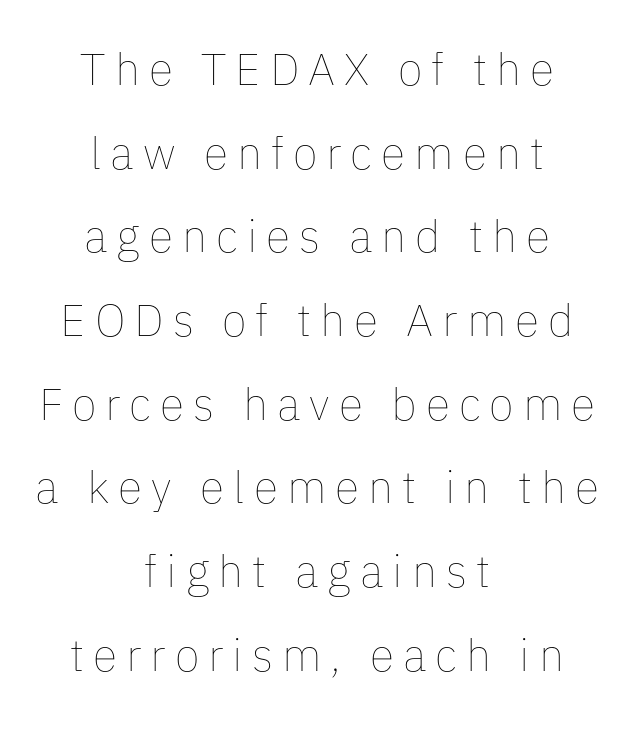
{"italic": "no", "bold": "no", "weight": "thin", "width": "normal", "stroke_contrast": "low", "x_height": "medium", "monospaced": "no", "underline": "no", "align": "center", "line_spacing_ratio": 1.86, "letter_spacing": "wide", "letter_spacing_em": 0.2, "glyph_px": 45}
